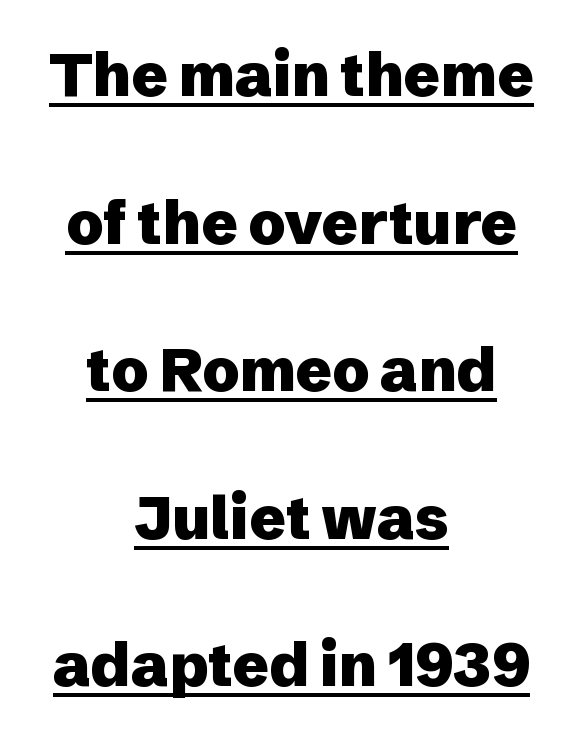
{"serif": "no", "italic": "no", "bold": "yes", "weight": "heavy", "width": "normal", "stroke_contrast": "low", "x_height": "medium", "monospaced": "no", "underline": "yes", "align": "center", "line_spacing": "loose", "line_spacing_ratio": 2.46, "letter_spacing": "normal", "letter_spacing_em": 0.0, "glyph_px": 60}
